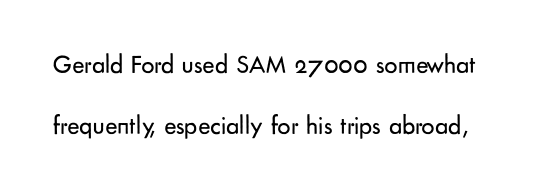
Is there any slant? The stems are plumb. A typesetter would call this leading open, well beyond the default. Ink coverage per letter is moderate at most. Underline: absent.
